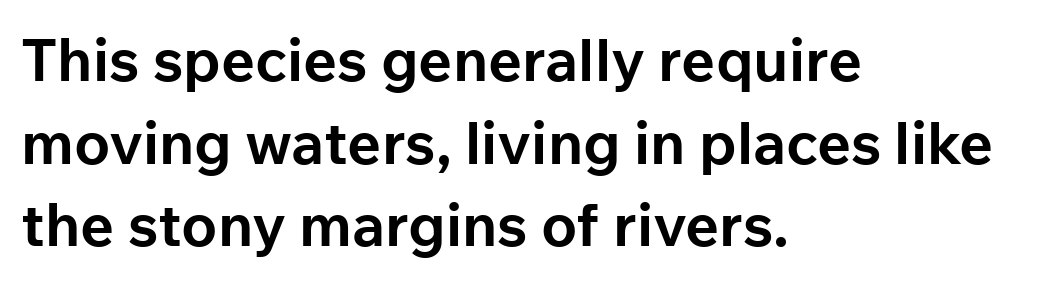
Character widths vary here, with narrow letters taking less room than wide ones. Ascenders rise straight up at ninety degrees. Honestly, the row spacing looks completely unremarkable. The strip under each line holds only bare page. Leftover space on each line is placed entirely after the last word. Is the type bold? Yes — the strokes are clearly thick and heavy.
